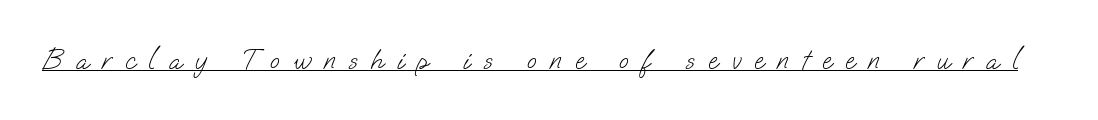
The letters are spread apart with noticeably loose tracking. Serif or sans? Sans — the stroke terminals are bare. A light-to-regular cut is what we see here. The typesetter has applied underlining to the passage shown. Varying glyph widths throughout — classic text-font behaviour.
